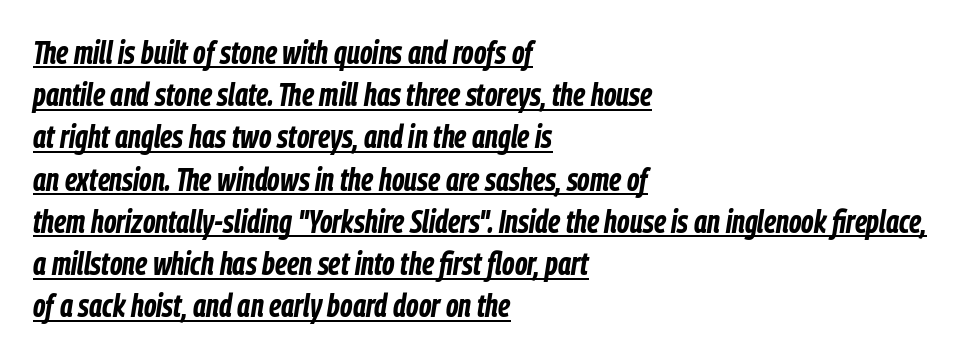
{"italic": "yes", "lean": "right", "slant_degrees": 9, "bold": "yes", "weight": "bold", "width": "condensed", "stroke_contrast": "low", "x_height": "medium", "monospaced": "no", "underline": "yes", "align": "left", "line_spacing": "normal", "line_spacing_ratio": 1.32, "letter_spacing": "normal", "letter_spacing_em": 0.0, "glyph_px": 32}
